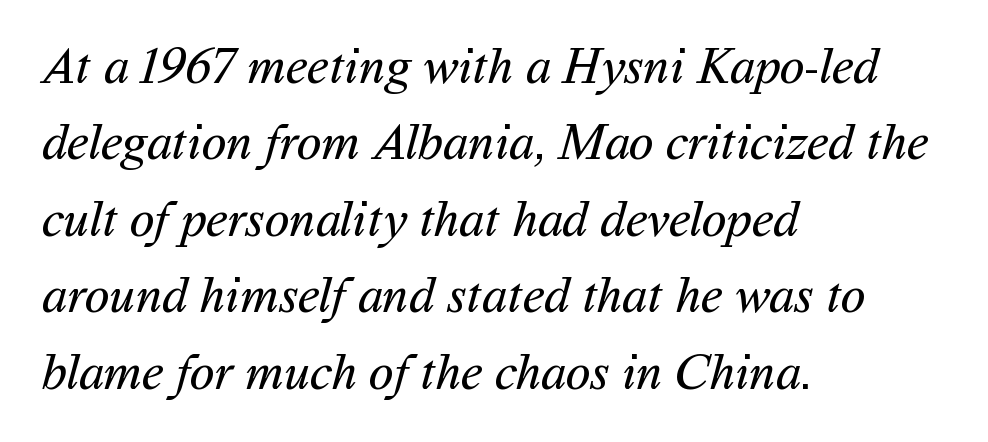
{"serif": "no", "bold": "no", "weight": "regular", "width": "normal", "stroke_contrast": "medium", "x_height": "medium", "monospaced": "no", "underline": "no", "align": "left", "line_spacing": "normal", "line_spacing_ratio": 1.5, "letter_spacing": "normal", "letter_spacing_em": 0.0, "glyph_px": 51}
